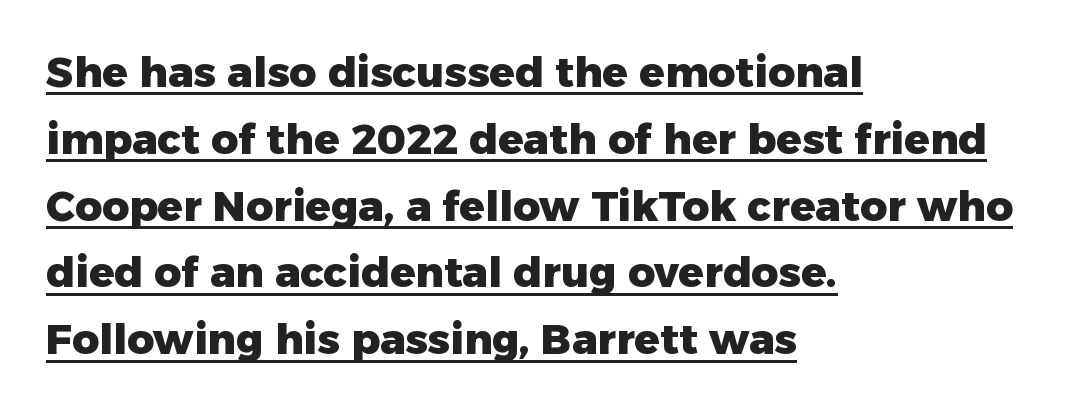
The image shows 42 px heavy sans-serif type, upright; set left-aligned, normal line spacing (1.59x), normal letter spacing, underlined; low stroke contrast and a medium x-height.
